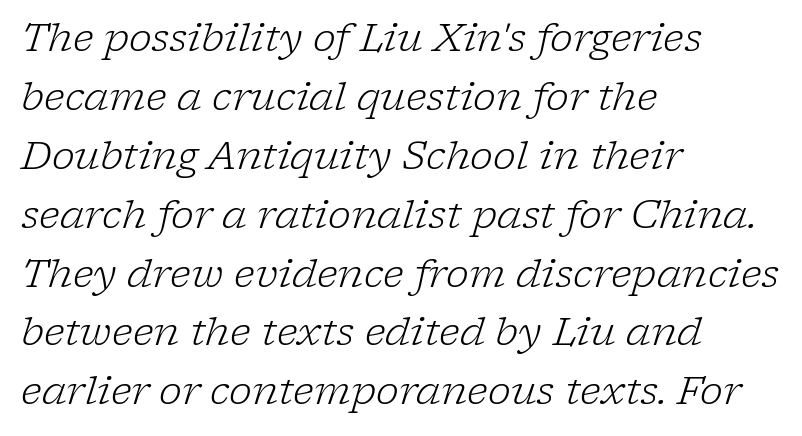
Only glyphs here, with clear space below each row. Posture: slanted. The typeface has the unassuming heft of standard copy or less. What kind of face is this? One with serifs.
